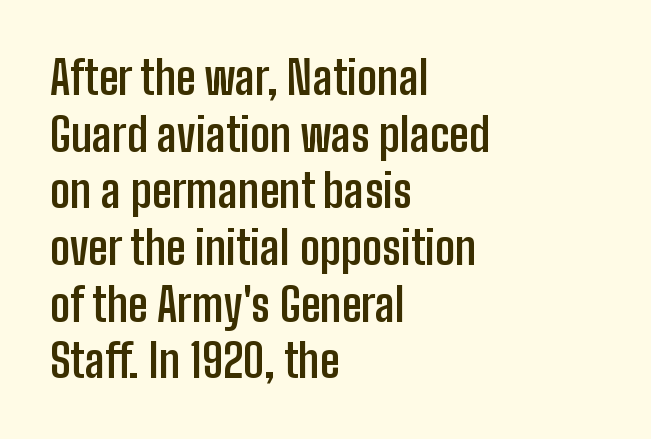
Q: Is the text bold? A: Yes.
Q: Is the text italic (slanted)? A: No, it is upright.
Q: Is the typeface a serif or a sans-serif typeface? A: Sans-serif.
Q: Is the text underlined? A: No.
Q: How is the paragraph aligned? A: Left-aligned.
Q: Is the spacing between letters normal or unusually wide? A: Normal.
Q: Is the spacing between lines tight, normal or loose? A: Normal.
Q: Width (condensed, normal, or wide)? A: Condensed.
Q: Stroke contrast? A: Low.
Q: x-height? A: Medium.
Q: Monospaced? A: No.
